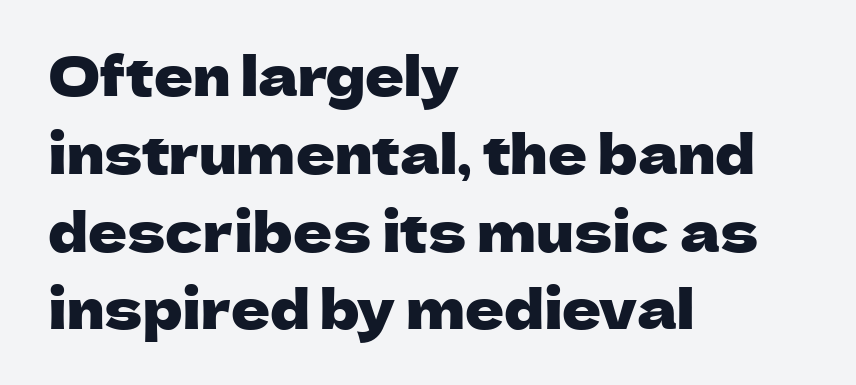
{"serif": "no", "italic": "no", "width": "normal", "stroke_contrast": "low", "x_height": "medium", "monospaced": "no", "underline": "no", "align": "left", "line_spacing": "normal", "line_spacing_ratio": 1.44, "letter_spacing": "normal", "letter_spacing_em": 0.0, "glyph_px": 54}
